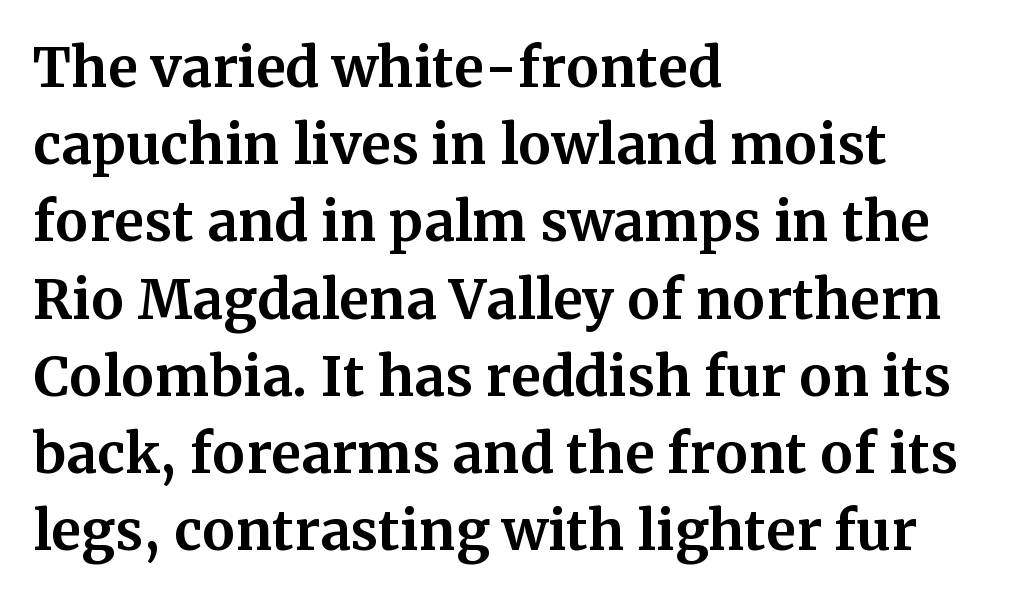
The image shows 54 px bold serif type, upright; set left-aligned, normal line spacing (1.43x), normal letter spacing, not underlined; medium stroke contrast and a medium x-height.
